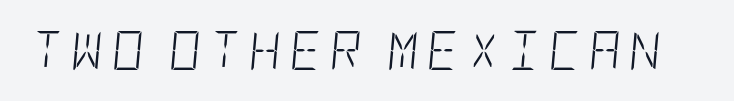
{"italic": "yes", "lean": "right", "slant_degrees": 5, "bold": "no", "weight": "light", "width": "condensed", "stroke_contrast": "low", "x_height": "large", "underline": "no", "letter_spacing": "wide", "letter_spacing_em": 0.22, "glyph_px": 39}
